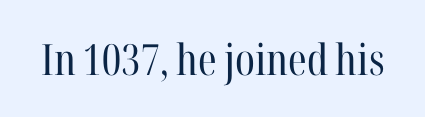
The image shows 43 px regular-weight, condensed serif type, upright; set normal letter spacing, not underlined; high stroke contrast and a medium x-height.
